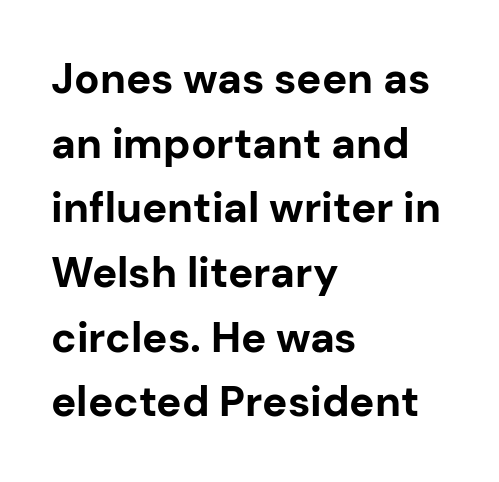
Q: Is the text bold? A: Yes.
Q: Is the text italic (slanted)? A: No, it is upright.
Q: Is the typeface a serif or a sans-serif typeface? A: Sans-serif.
Q: Is the text underlined? A: No.
Q: How is the paragraph aligned? A: Left-aligned.
Q: Is the spacing between letters normal or unusually wide? A: Normal.
Q: Is the spacing between lines tight, normal or loose? A: Normal.
Q: Width (condensed, normal, or wide)? A: Normal.
Q: Stroke contrast? A: Low.
Q: x-height? A: Medium.
Q: Monospaced? A: No.
